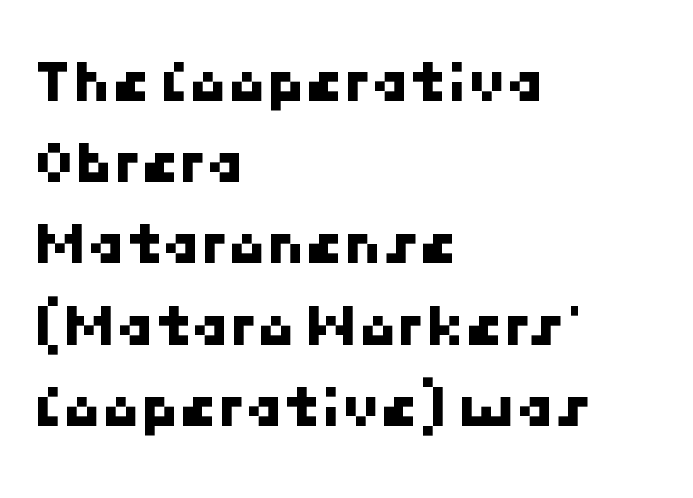
Q: Is the typeface a serif or a sans-serif typeface? A: Sans-serif.
Q: Is the text underlined? A: No.
Q: How is the paragraph aligned? A: Left-aligned.
Q: Is the spacing between letters normal or unusually wide? A: Normal.
Q: Is the spacing between lines tight, normal or loose? A: Normal.
Q: Width (condensed, normal, or wide)? A: Normal.
Q: Stroke contrast? A: Low.
Q: x-height? A: Medium.
